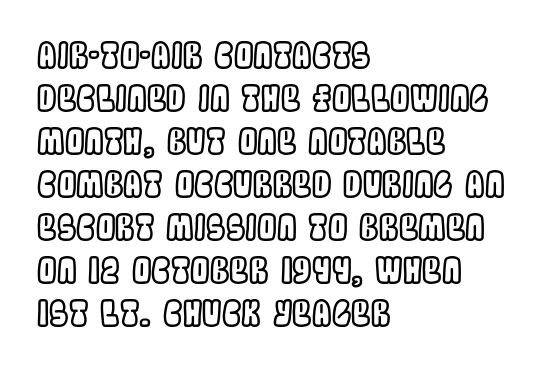
Line starts are locked; line ends wander. Ordinary non-slanted type is in use. Only glyphs here, with clear space below each row. Look at the tracking — it's just the regular setting, nothing added. The rendering uses natural spacing where letterforms have individual widths.
